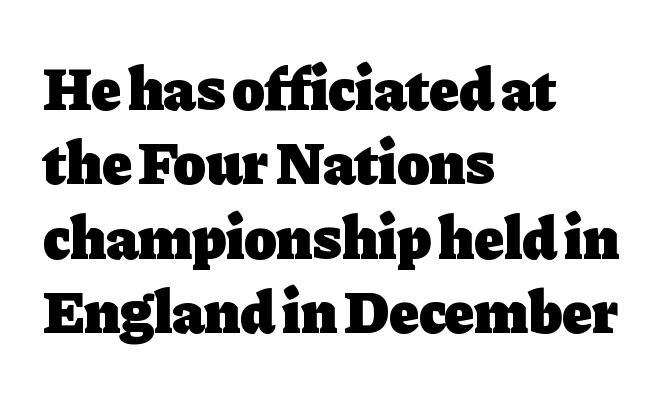
Does extra space separate the letters? No, they use regular spacing. Strokes here are thick enough to call this a true bold. Check where the strokes stop: tiny serifs finish them off. Spacing verdict: proportional, widths tailored to each character. The setting favours the left margin, as ordinary paragraphs usually do. Every stem runs plumb, perpendicular to the baseline.
